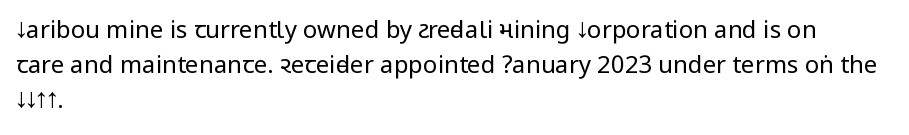
{"italic": "no", "bold": "no", "underline": "no", "align": "left", "line_spacing": "normal", "line_spacing_ratio": 1.46, "letter_spacing": "normal", "letter_spacing_em": 0.0, "glyph_px": 24}
